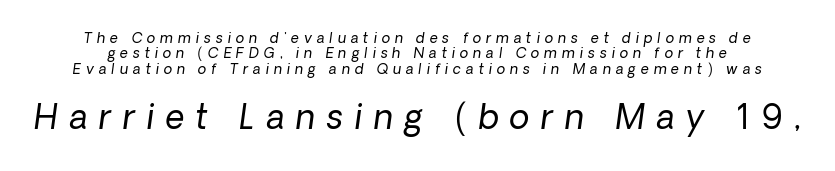
Q: Is the text bold? A: No.
Q: Is the typeface a serif or a sans-serif typeface? A: Sans-serif.
Q: Is the text underlined? A: No.
Q: Is the spacing between letters normal or unusually wide? A: Unusually wide.
Q: Is the spacing between lines tight, normal or loose? A: Tight.
Q: Which block of text is set in a larger size, the first (top) or the second (bottom)? A: The second (bottom) one.
Q: Width (condensed, normal, or wide)? A: Normal.
Q: Stroke contrast? A: Low.
Q: x-height? A: Medium.
Q: Monospaced? A: No.
